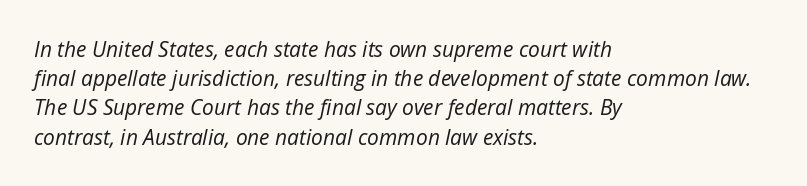
The image shows 21 px text type, italic (leaning right); set left-aligned, normal line spacing (1.39x), normal letter spacing, not underlined.
